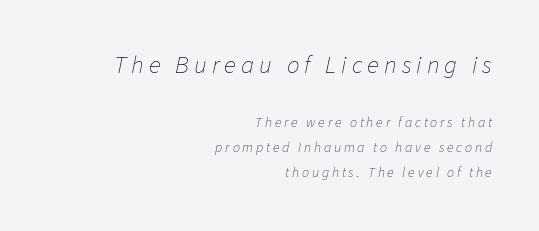
Q: Is the text bold? A: No.
Q: Is the text italic (slanted)? A: Yes, it leans right by about 11 degrees.
Q: Is the text underlined? A: No.
Q: How is the paragraph aligned? A: Right-aligned.
Q: Is the spacing between letters normal or unusually wide? A: Unusually wide.
Q: Which block of text is set in a larger size, the first (top) or the second (bottom)? A: The first (top) one.
